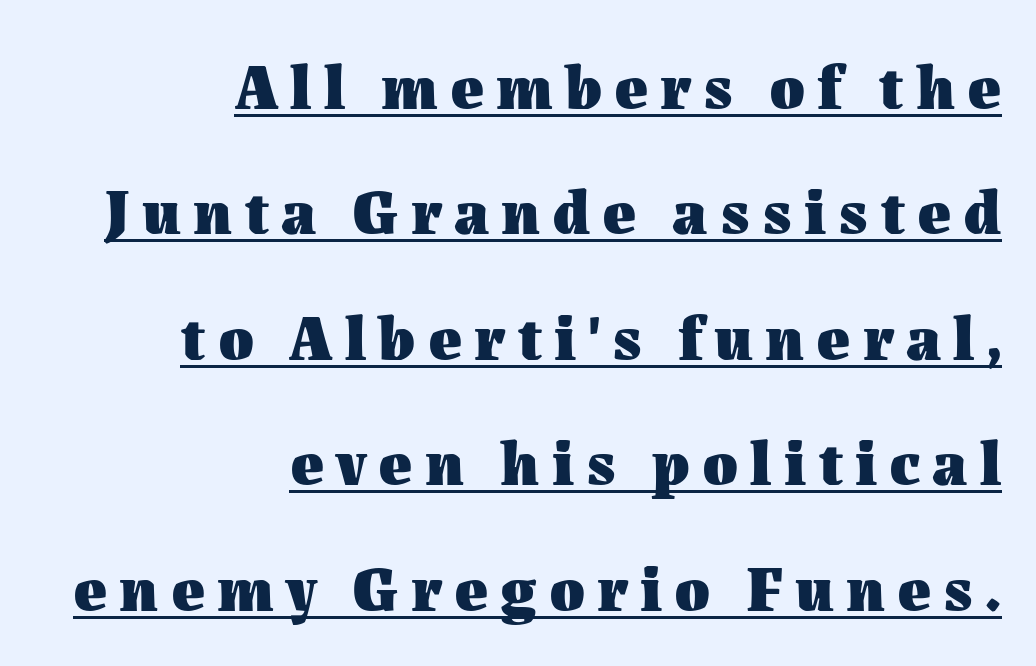
The image shows 64 px heavy type, upright; set right-aligned, loose line spacing (1.96x), underlined; medium stroke contrast and a medium x-height.
